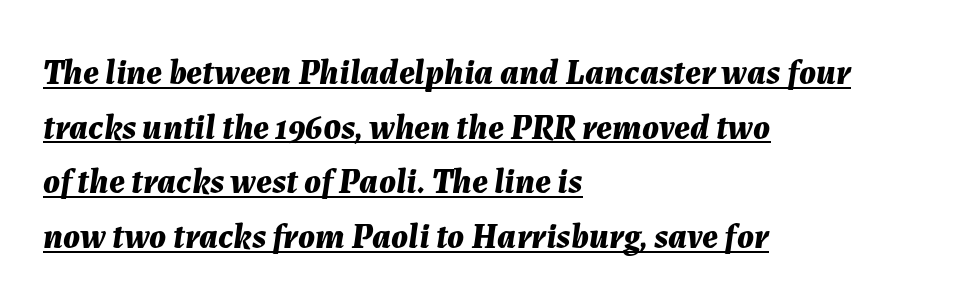
Q: Is the text bold? A: Yes.
Q: Is the text italic (slanted)? A: Yes, it leans right by about 7 degrees.
Q: Is the text underlined? A: Yes.
Q: How is the paragraph aligned? A: Left-aligned.
Q: Is the spacing between letters normal or unusually wide? A: Normal.
Q: Is the spacing between lines tight, normal or loose? A: Normal.
Q: Width (condensed, normal, or wide)? A: Normal.
Q: Stroke contrast? A: Medium.
Q: x-height? A: Medium.
Q: Monospaced? A: No.
